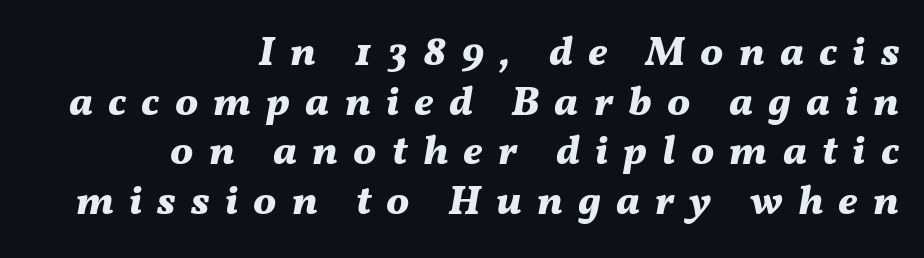
Quick note: underline off. Does extra space separate the letters? Yes, quite a lot of it. Here the designer chose a conventional face with non-uniform glyph widths. It's the slanting kind of type.
